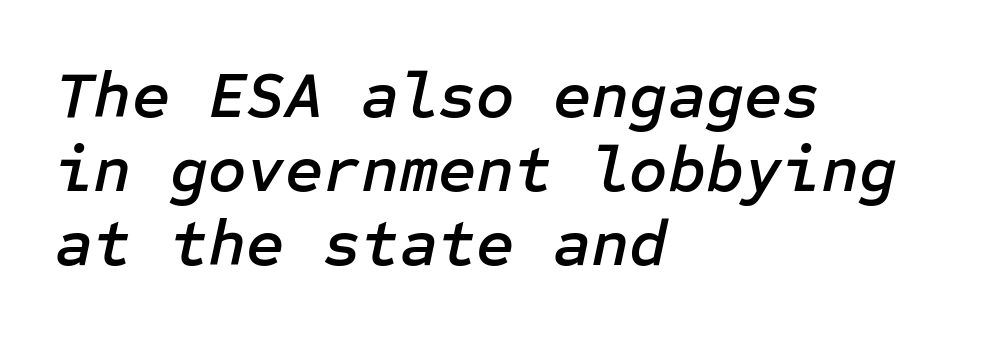
Check the space under the baseline: it is left empty. Short and long lines alike share a common starting point at left. You can tell it's italic because the verticals aren't actually vertical. Very little white space separates one row of letters from the next. No extra tracking has been applied to these lines.
